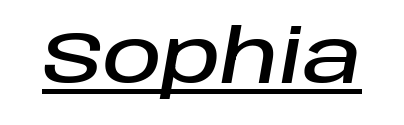
The image shows 73 px text type, italic (leaning right); set normal letter spacing, underlined; low stroke contrast and a large x-height.
